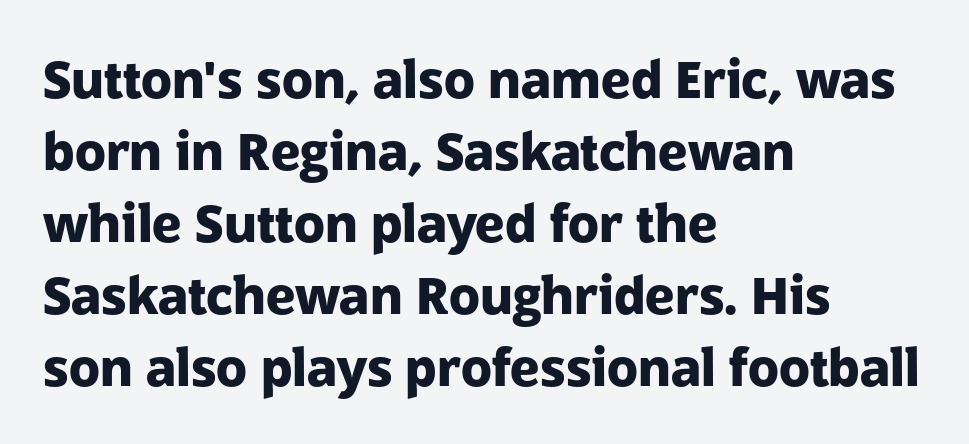
{"serif": "no", "italic": "no", "bold": "yes", "weight": "heavy", "width": "normal", "stroke_contrast": "low", "x_height": "medium", "monospaced": "no", "underline": "no", "align": "left", "line_spacing": "normal", "line_spacing_ratio": 1.41, "letter_spacing": "normal", "letter_spacing_em": 0.0, "glyph_px": 51}
